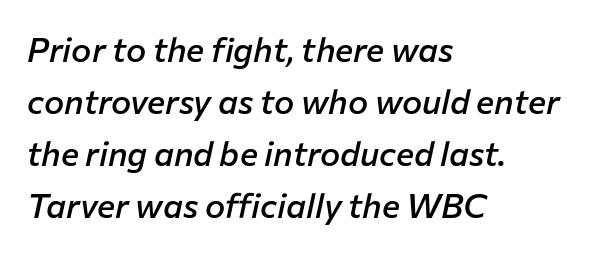
The image shows 34 px semibold type, italic (leaning right); set left-aligned, normal line spacing (1.53x), normal letter spacing, not underlined; low stroke contrast and a medium x-height.
